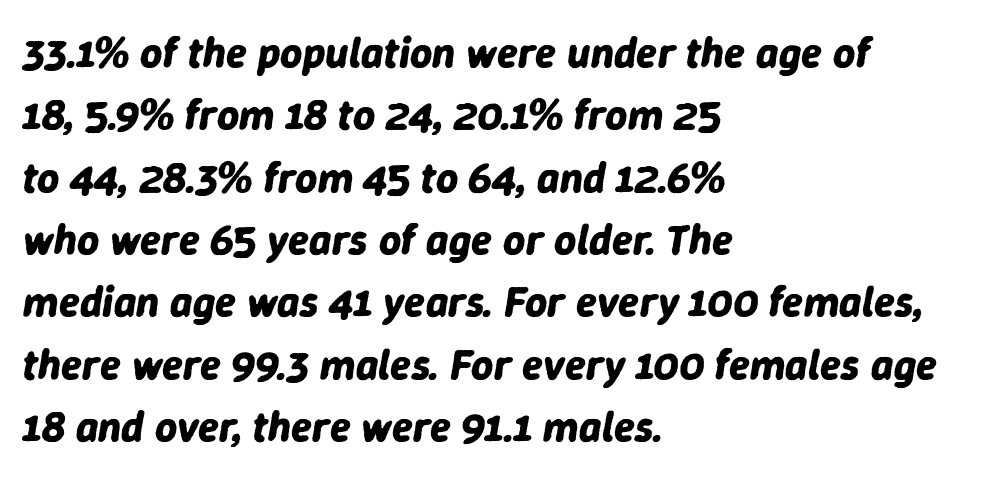
Spacing verdict: proportional, widths tailored to each character. Left-aligned paragraph, ragged on the right. Default kerning and tracking; the words read as compact shapes. A clean baseline with only descenders dipping below it.
